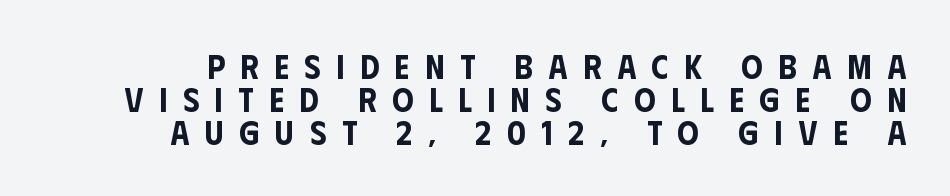
The designer went with a sans here, leaving each stem footless. The typography opts for an upright posture over an oblique one. Underlining? Definitely not there. Is this a fixed-width face? No — the glyphs have proportional, varying widths.
